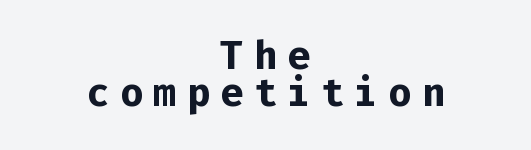
Q: Is the text bold? A: Yes.
Q: Is the text italic (slanted)? A: No, it is upright.
Q: Is the typeface a serif or a sans-serif typeface? A: Sans-serif.
Q: Is the text underlined? A: No.
Q: How is the paragraph aligned? A: Centered.
Q: Is the spacing between letters normal or unusually wide? A: Unusually wide.
Q: Is the spacing between lines tight, normal or loose? A: Tight.
Q: Width (condensed, normal, or wide)? A: Normal.
Q: Stroke contrast? A: Low.
Q: x-height? A: Medium.
Q: Monospaced? A: Yes.
